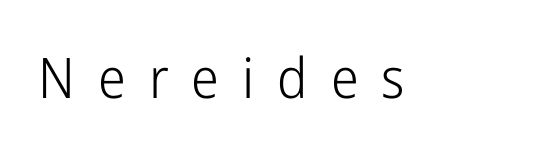
{"serif": "no", "italic": "no", "bold": "no", "weight": "light", "width": "condensed", "stroke_contrast": "low", "x_height": "medium", "monospaced": "no", "underline": "no", "letter_spacing": "wide", "letter_spacing_em": 0.41, "glyph_px": 56}
